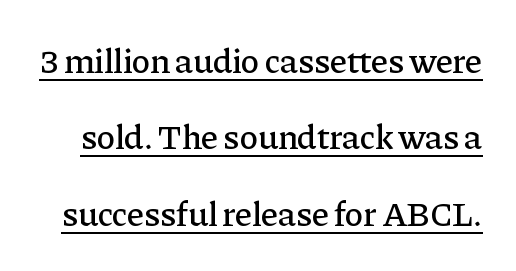
Q: Is the text italic (slanted)? A: No, it is upright.
Q: Is the typeface a serif or a sans-serif typeface? A: Serif.
Q: Is the text underlined? A: Yes.
Q: Is the spacing between letters normal or unusually wide? A: Normal.
Q: Is the spacing between lines tight, normal or loose? A: Loose.
Q: Width (condensed, normal, or wide)? A: Normal.
Q: Stroke contrast? A: Low.
Q: x-height? A: Medium.
Q: Monospaced? A: No.
